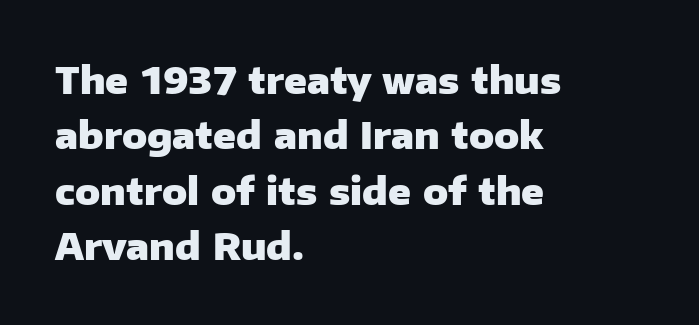
Line beginnings align vertically; line endings do not. Line spacing here is normal. Typesetter's note: full bold, strokes at maximum text heaviness. Letter spacing: default.
